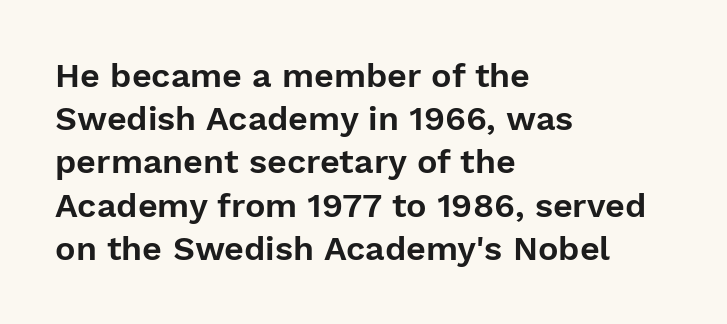
The image shows 34 px sans-serif type, upright; set left-aligned, normal line spacing (1.27x), normal letter spacing, not underlined; low stroke contrast and a medium x-height.
